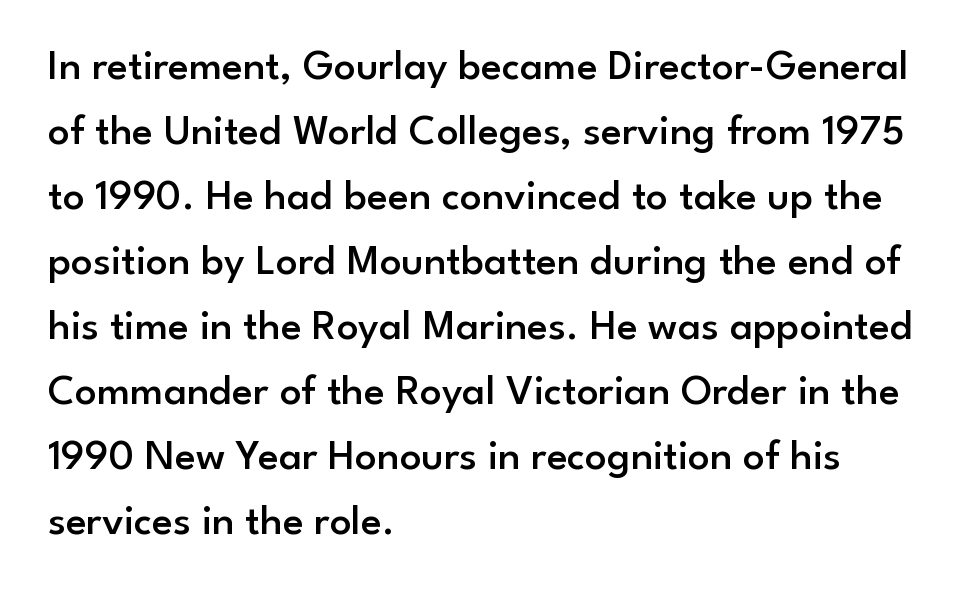
Q: Is the text bold? A: Semi-bold.
Q: Is the text italic (slanted)? A: No, it is upright.
Q: Is the typeface a serif or a sans-serif typeface? A: Sans-serif.
Q: Is the text underlined? A: No.
Q: How is the paragraph aligned? A: Left-aligned.
Q: Is the spacing between letters normal or unusually wide? A: Normal.
Q: Is the spacing between lines tight, normal or loose? A: Normal.
Q: Width (condensed, normal, or wide)? A: Normal.
Q: Stroke contrast? A: Low.
Q: x-height? A: Small.
Q: Monospaced? A: No.
